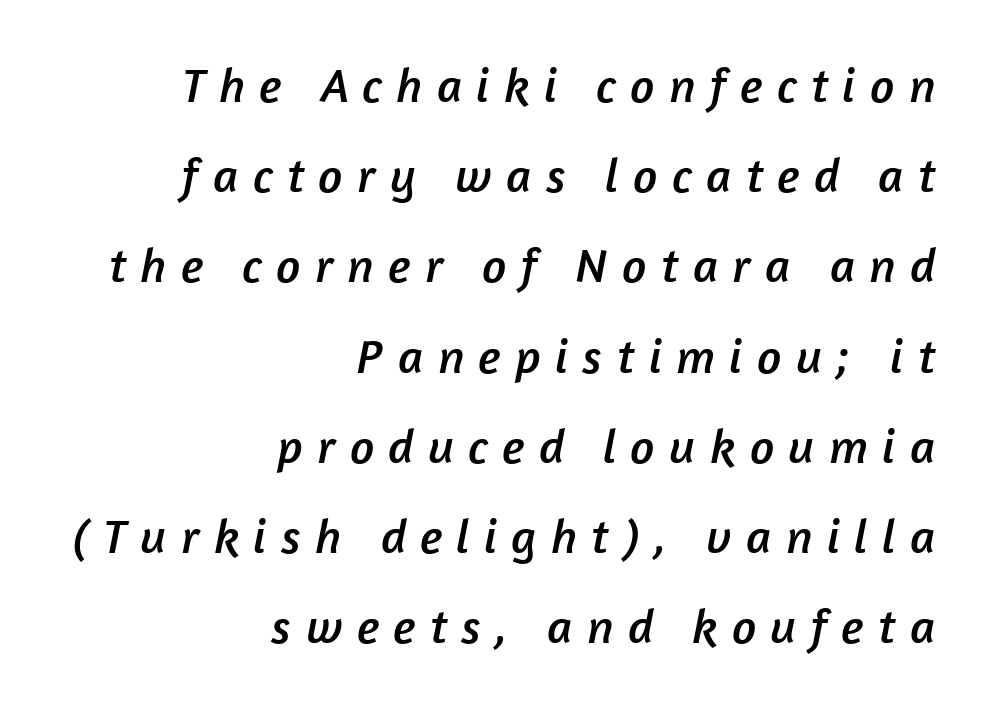
The image shows 48 px sans-serif type; set right-aligned, line spacing 1.88x, unusually wide letter spacing (+0.3 em), not underlined; low stroke contrast and a medium x-height.
